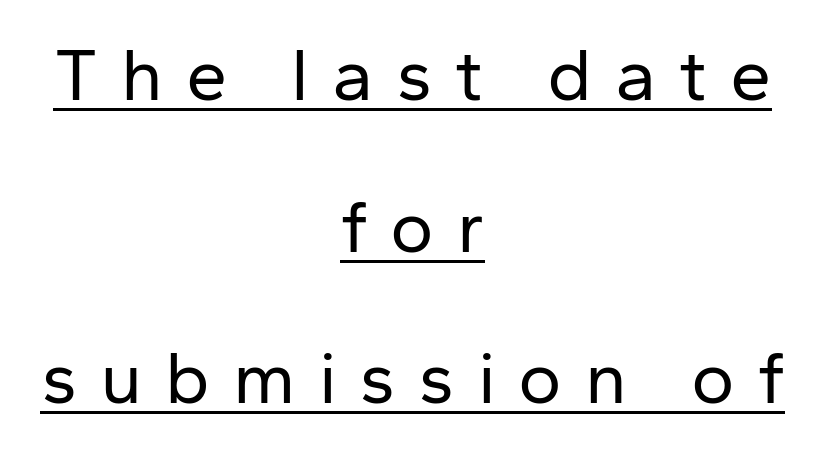
Examine the stroke ends and you'll find no serifs. These lines stand farther apart than default settings would place them. Substantial extra tracking has been applied to these lines. Horizontal alignment here is central, giving a formal, balanced look. Proportional: the letters do not fall into vertical columns. Tall strokes in this sample are plumb rather than angled.
